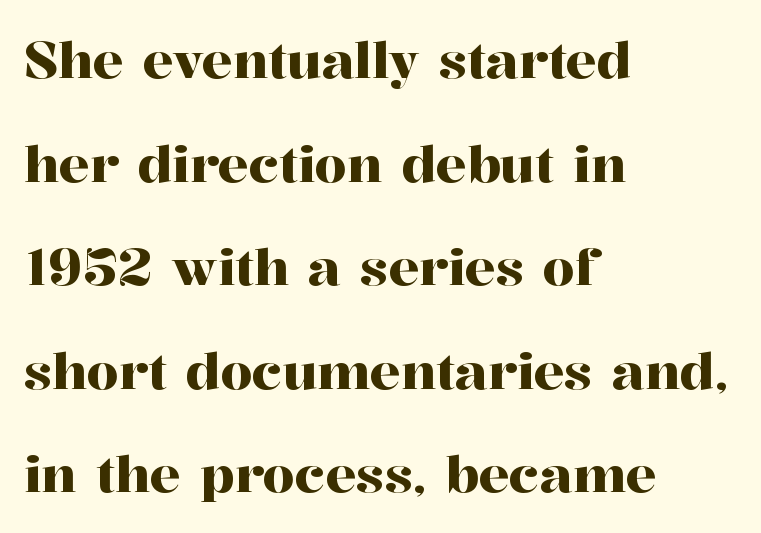
{"serif": "yes", "italic": "no", "width": "normal", "stroke_contrast": "high", "x_height": "medium", "monospaced": "no", "underline": "no", "align": "left", "line_spacing": "loose", "line_spacing_ratio": 2.03, "letter_spacing": "normal", "letter_spacing_em": 0.0, "glyph_px": 51}
